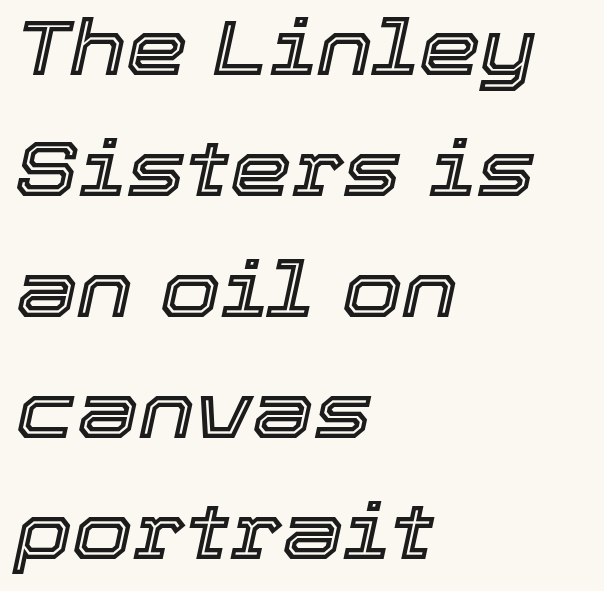
Line spacing here is normal. Descenders hang freely into open space. The specimen reads as italic at a glance. Think of a printed novel: that variable character pitch is what you see here. One-word summary of the alignment: left. The gaps between neighbouring characters are ordinary and unremarkable.
